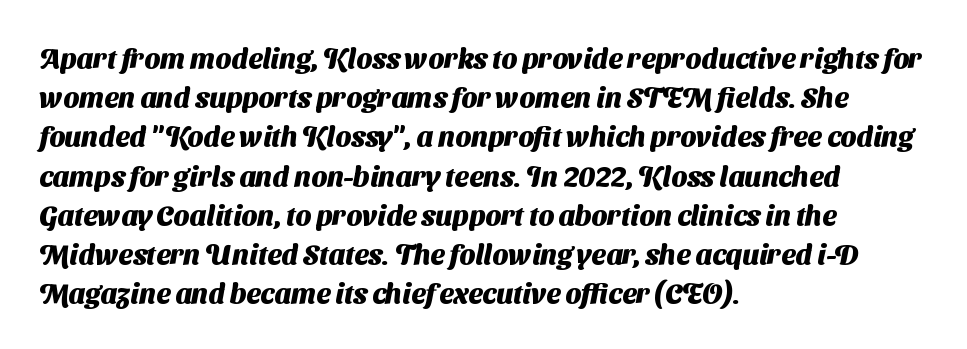
{"serif": "no", "bold": "yes", "weight": "heavy", "width": "normal", "stroke_contrast": "medium", "x_height": "medium", "monospaced": "no", "underline": "no", "align": "left", "line_spacing": "normal", "line_spacing_ratio": 1.4, "letter_spacing": "normal", "letter_spacing_em": 0.0, "glyph_px": 28}
